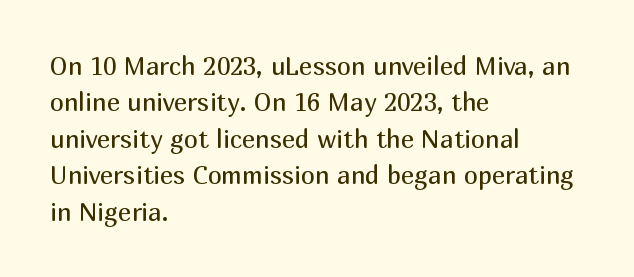
{"italic": "no", "bold": "no", "underline": "no", "align": "left", "line_spacing": "normal", "line_spacing_ratio": 1.46, "letter_spacing": "normal", "letter_spacing_em": 0.0, "glyph_px": 25}
